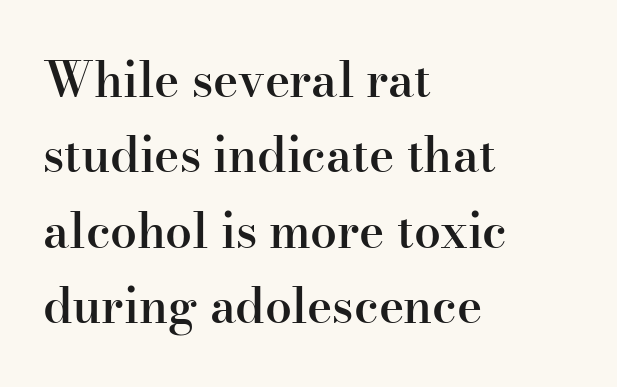
Q: Is the text bold? A: Semi-bold.
Q: Is the text italic (slanted)? A: No, it is upright.
Q: Is the typeface a serif or a sans-serif typeface? A: Serif.
Q: Is the text underlined? A: No.
Q: How is the paragraph aligned? A: Left-aligned.
Q: Is the spacing between letters normal or unusually wide? A: Normal.
Q: Is the spacing between lines tight, normal or loose? A: Normal.
Q: Width (condensed, normal, or wide)? A: Normal.
Q: Stroke contrast? A: High.
Q: x-height? A: Small.
Q: Monospaced? A: No.
